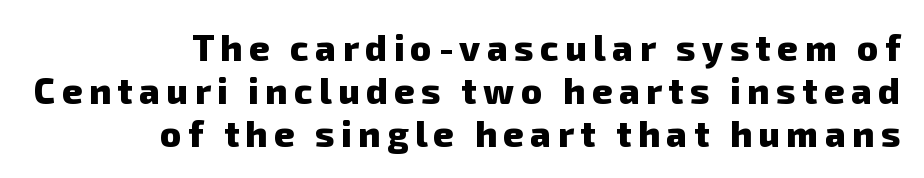
Just letters on the line, the space beneath them empty. This sample has the flowing, uneven cadence of proportional lettering. Summary of weight: heavy, a full bold. Short and long lines alike share a common ending point at right. You can tell from the bare stems that sans-serif type was used.
